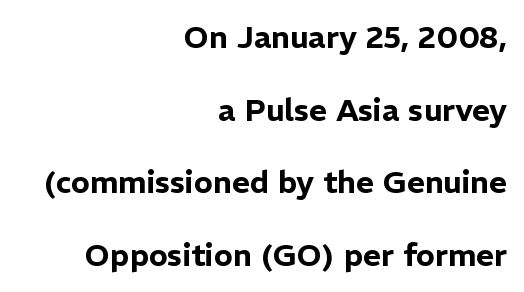
The specimen reads as upright at a glance. The letters carry no serifs — their stems end cleanly without finishing strokes. Lines of text with bare space underneath. Proportional: the letters do not fall into vertical columns.
